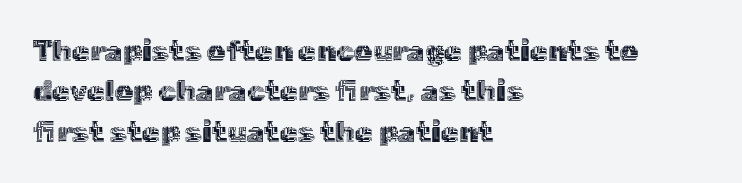
The image shows 29 px text type, upright; set left-aligned, normal line spacing (1.39x), normal letter spacing, not underlined; a medium x-height.
